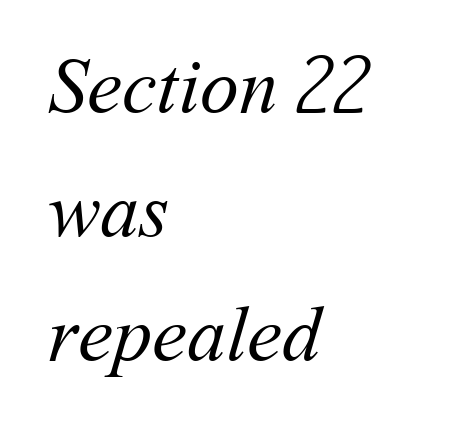
The image shows 78 px regular-weight type; set left-aligned, normal line spacing (1.59x), normal letter spacing, not underlined; medium stroke contrast and a medium x-height.
